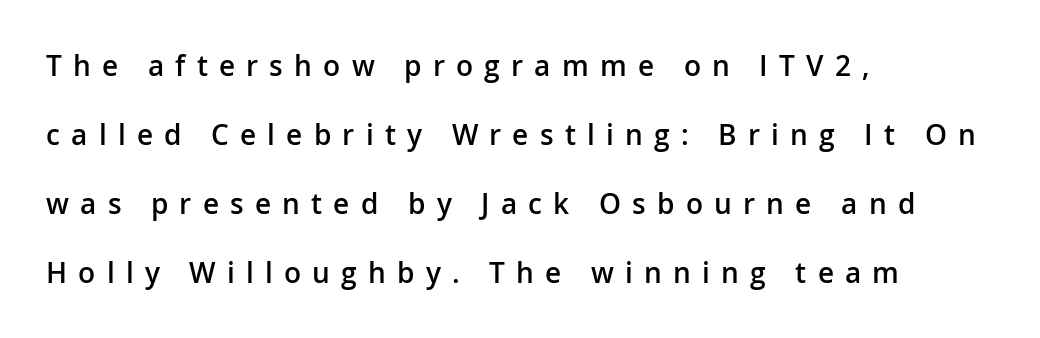
Q: Is the text bold? A: Semi-bold.
Q: Is the text italic (slanted)? A: No, it is upright.
Q: Is the typeface a serif or a sans-serif typeface? A: Sans-serif.
Q: Is the text underlined? A: No.
Q: How is the paragraph aligned? A: Left-aligned.
Q: Is the spacing between letters normal or unusually wide? A: Unusually wide.
Q: Is the spacing between lines tight, normal or loose? A: Loose.
Q: Width (condensed, normal, or wide)? A: Normal.
Q: Stroke contrast? A: Low.
Q: x-height? A: Medium.
Q: Monospaced? A: No.
